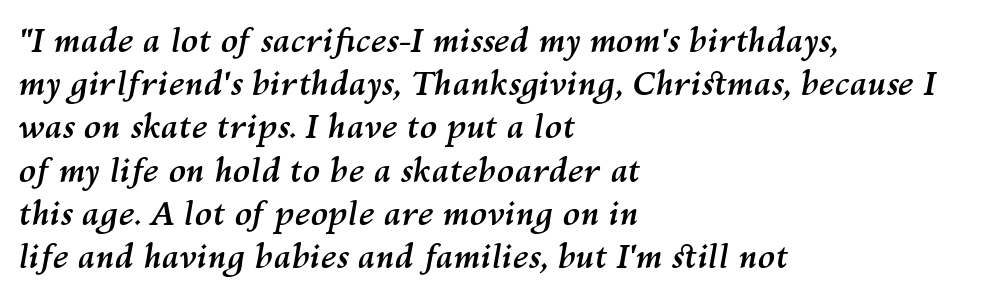
The image shows 32 px semibold type, italic (leaning right); set left-aligned, normal line spacing (1.35x), normal letter spacing, not underlined; medium stroke contrast and a medium x-height.
